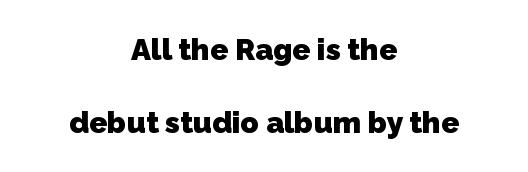
The type is set solid horizontally, with unmodified tracking. Each glyph is drawn with heavy, bold strokes. The text block is weighted toward neither margin, spreading evenly from the middle. Classification — sans serif. Interline gaps are noticeably wide in this sample.
